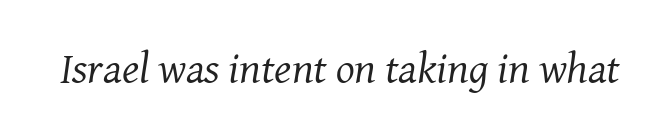
Q: Is the text bold? A: No.
Q: Is the text italic (slanted)? A: Yes, it leans right by about 8 degrees.
Q: Is the typeface a serif or a sans-serif typeface? A: Serif.
Q: Is the text underlined? A: No.
Q: Is the spacing between letters normal or unusually wide? A: Normal.
Q: Width (condensed, normal, or wide)? A: Normal.
Q: Stroke contrast? A: Medium.
Q: x-height? A: Medium.
Q: Monospaced? A: No.
